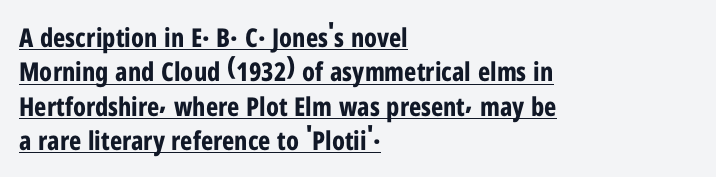
Q: Is the text bold? A: Yes.
Q: Is the text italic (slanted)? A: No, it is upright.
Q: Is the text underlined? A: Yes.
Q: How is the paragraph aligned? A: Left-aligned.
Q: Is the spacing between letters normal or unusually wide? A: Normal.
Q: Is the spacing between lines tight, normal or loose? A: Normal.
